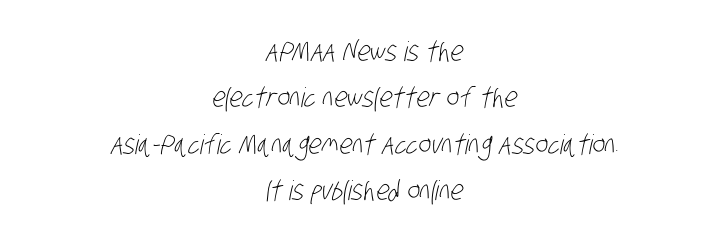
Q: Is the text bold? A: No.
Q: Is the text underlined? A: No.
Q: How is the paragraph aligned? A: Centered.
Q: Is the spacing between letters normal or unusually wide? A: Normal.
